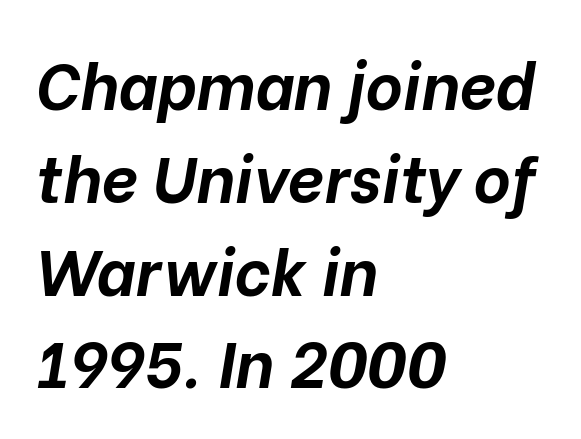
{"italic": "yes", "lean": "right", "slant_degrees": 10, "bold": "yes", "weight": "bold", "width": "normal", "stroke_contrast": "low", "x_height": "medium", "monospaced": "no", "underline": "no", "align": "left", "line_spacing": "normal", "line_spacing_ratio": 1.45, "letter_spacing": "normal", "letter_spacing_em": 0.0, "glyph_px": 64}
